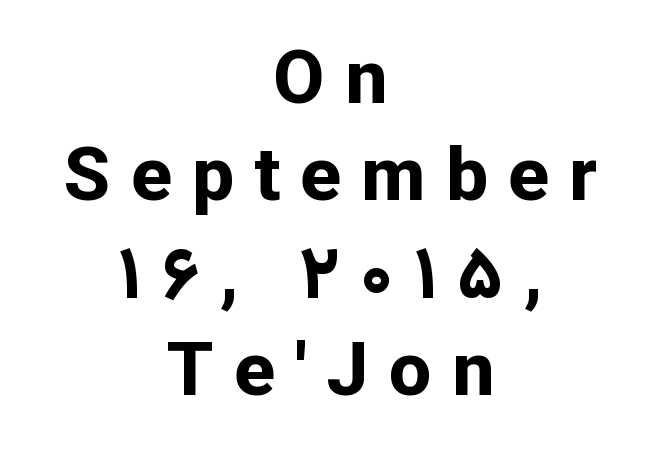
Q: Is the text bold? A: Yes.
Q: Is the text italic (slanted)? A: No, it is upright.
Q: Is the typeface a serif or a sans-serif typeface? A: Sans-serif.
Q: Is the text underlined? A: No.
Q: How is the paragraph aligned? A: Centered.
Q: Is the spacing between letters normal or unusually wide? A: Unusually wide.
Q: Is the spacing between lines tight, normal or loose? A: Normal.
Q: Width (condensed, normal, or wide)? A: Normal.
Q: Stroke contrast? A: Low.
Q: x-height? A: Medium.
Q: Monospaced? A: No.
